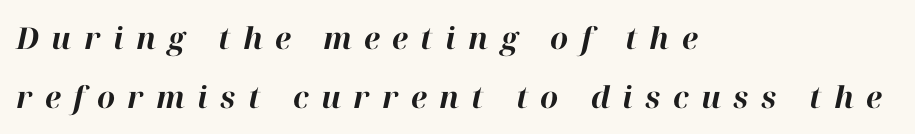
{"italic": "yes", "lean": "right", "slant_degrees": 12, "bold": "yes", "weight": "bold", "width": "normal", "stroke_contrast": "high", "x_height": "medium", "monospaced": "no", "underline": "no", "align": "left", "line_spacing": "loose", "line_spacing_ratio": 1.97, "letter_spacing": "wide", "letter_spacing_em": 0.41, "glyph_px": 30}
